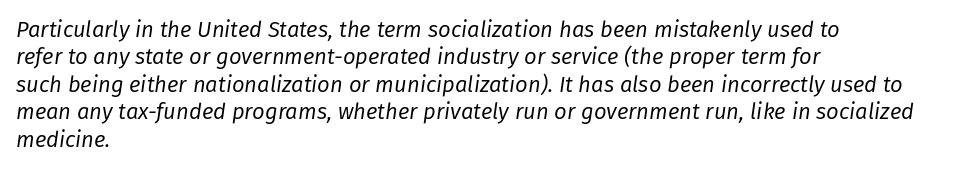
Q: Is the text bold? A: No.
Q: Is the text italic (slanted)? A: Yes, it leans right by about 8 degrees.
Q: Is the text underlined? A: No.
Q: How is the paragraph aligned? A: Left-aligned.
Q: Is the spacing between letters normal or unusually wide? A: Normal.
Q: Is the spacing between lines tight, normal or loose? A: Normal.
